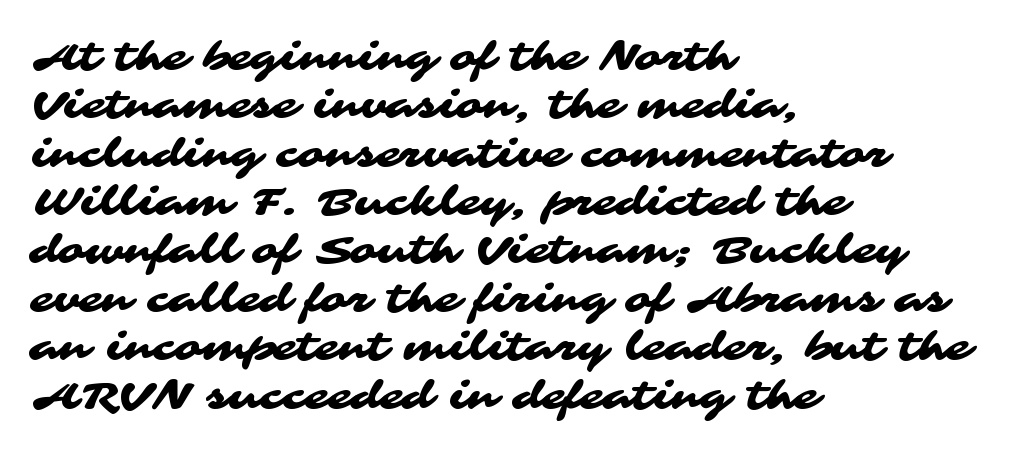
Q: Is the typeface a serif or a sans-serif typeface? A: Sans-serif.
Q: Is the text underlined? A: No.
Q: How is the paragraph aligned? A: Left-aligned.
Q: Is the spacing between letters normal or unusually wide? A: Normal.
Q: Width (condensed, normal, or wide)? A: Wide.
Q: Stroke contrast? A: Medium.
Q: x-height? A: Medium.
Q: Monospaced? A: No.
